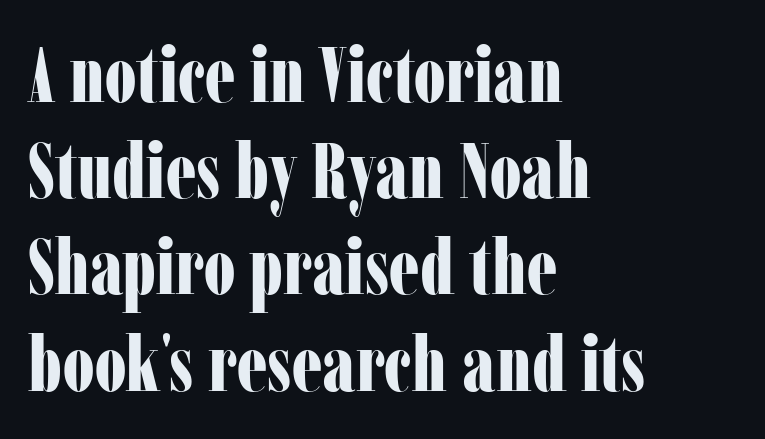
{"serif": "yes", "italic": "no", "bold": "yes", "weight": "bold", "width": "condensed", "stroke_contrast": "low", "x_height": "medium", "monospaced": "no", "underline": "no", "align": "left", "line_spacing": "normal", "line_spacing_ratio": 1.25, "letter_spacing": "normal", "letter_spacing_em": 0.0, "glyph_px": 77}
